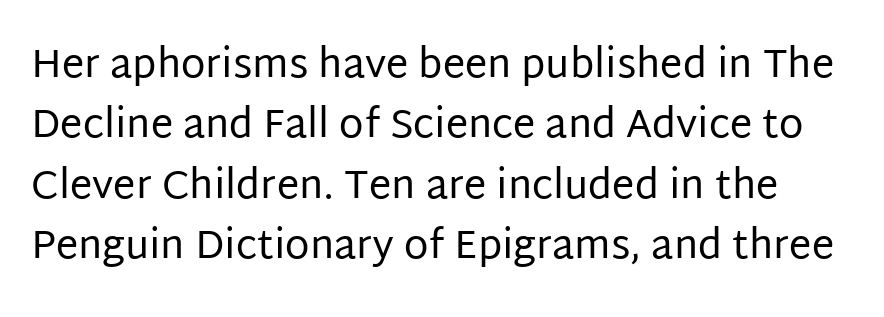
Classification — sans serif. Quick note: interline space is typical. The space beneath each line is pristine and unruled. It's the straight-up-and-down kind of type. The font is comparable to plain body text, perhaps lighter. The gaps between neighbouring characters are ordinary and unremarkable.
